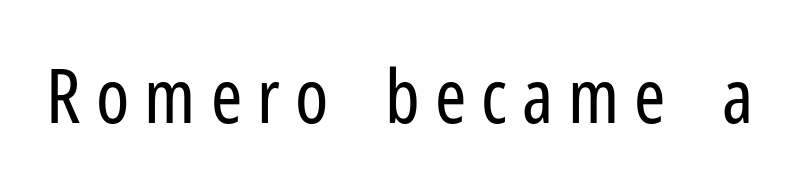
The characters are drawn with everyday or finer stroke widths. I'd call this a sans setting — the letters go barefoot. The area under the type is left untouched. The letters stand straight up with perfectly vertical stems. Glyph-to-glyph distance is far greater than everyday printed text. This sample has the flowing, uneven cadence of proportional lettering.
